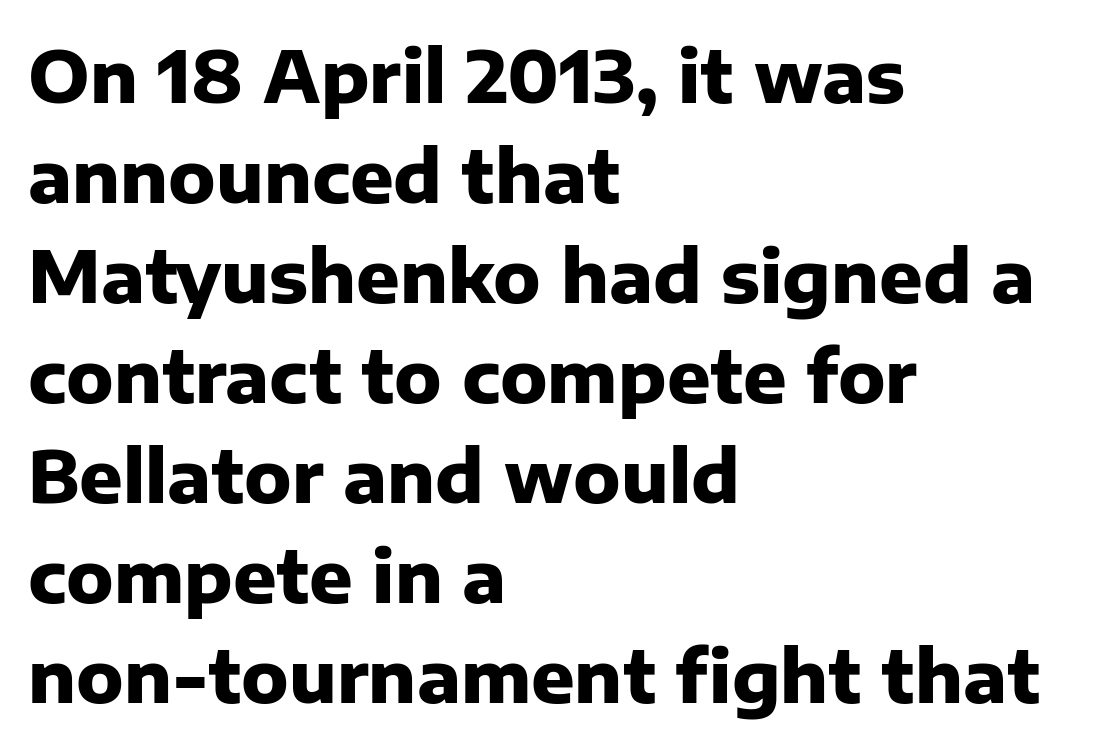
{"serif": "no", "italic": "no", "bold": "yes", "weight": "heavy", "width": "normal", "stroke_contrast": "low", "x_height": "medium", "monospaced": "no", "underline": "no", "align": "left", "line_spacing": "normal", "line_spacing_ratio": 1.39, "letter_spacing": "normal", "letter_spacing_em": 0.0, "glyph_px": 72}
